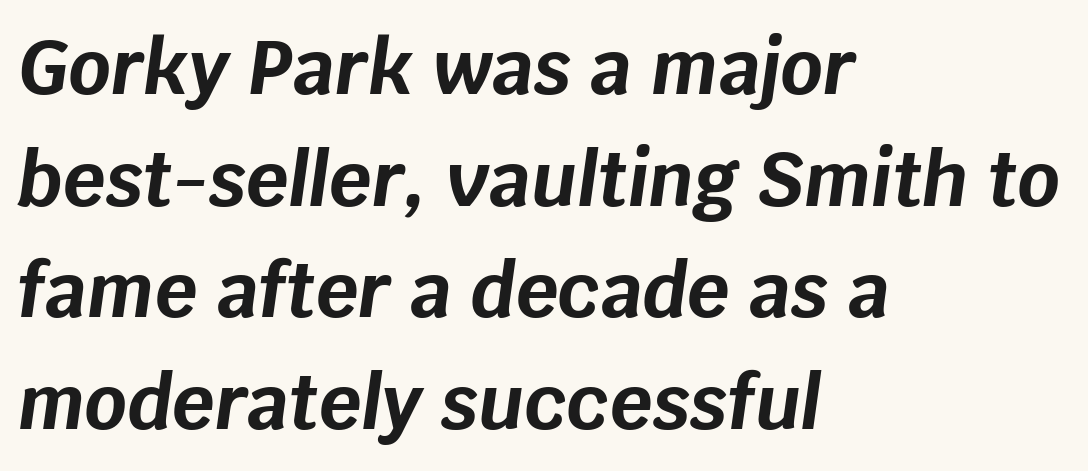
Q: Is the text bold? A: Yes.
Q: Is the text italic (slanted)? A: Yes, it leans right by about 8 degrees.
Q: Is the text underlined? A: No.
Q: How is the paragraph aligned? A: Left-aligned.
Q: Is the spacing between letters normal or unusually wide? A: Normal.
Q: Is the spacing between lines tight, normal or loose? A: Normal.
Q: Width (condensed, normal, or wide)? A: Normal.
Q: Stroke contrast? A: Low.
Q: x-height? A: Large.
Q: Monospaced? A: No.
